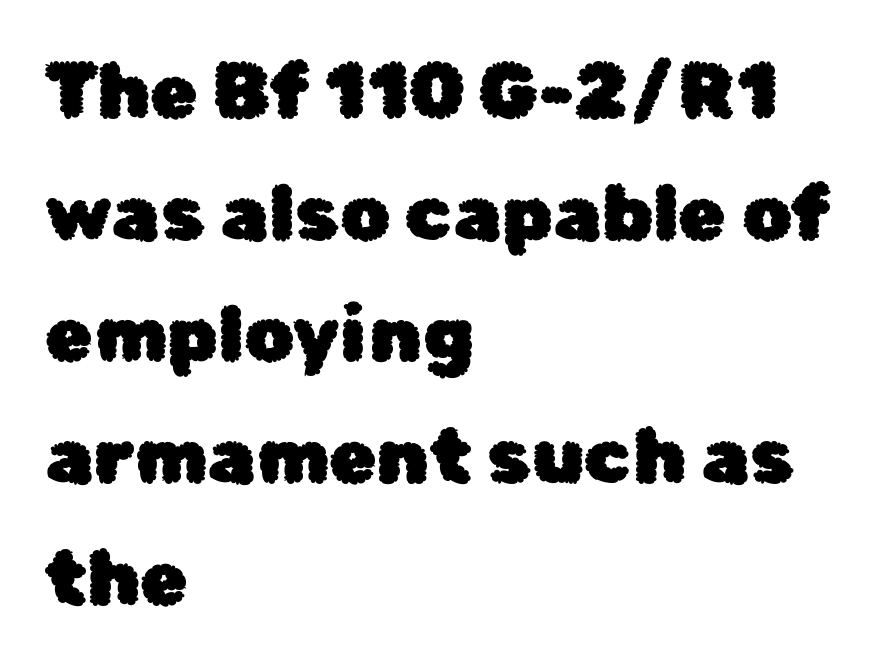
{"serif": "no", "italic": "no", "width": "normal", "stroke_contrast": "low", "x_height": "medium", "monospaced": "no", "underline": "no", "align": "left", "line_spacing": "normal", "line_spacing_ratio": 1.56, "letter_spacing": "normal", "letter_spacing_em": 0.0, "glyph_px": 78}
